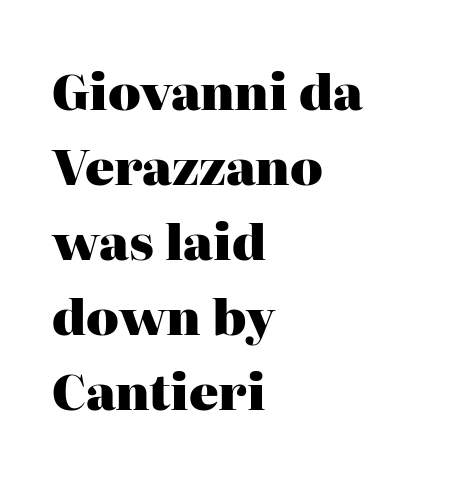
The image shows 49 px heavy serif type, upright; set left-aligned, normal line spacing (1.53x), normal letter spacing, not underlined; high stroke contrast and a medium x-height.
